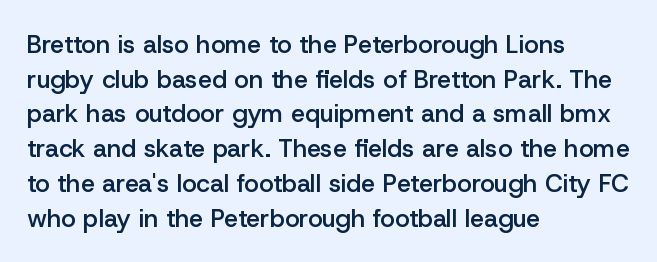
Quick note: underline off. The block of text has a typical density, with ordinary space between rows. Does the lettering tilt? It doesn't — this is upright. Characters follow at the spacing the type designer built in.
